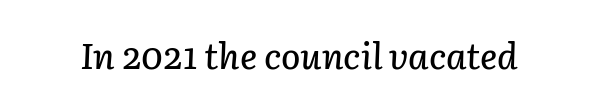
Q: Is the text italic (slanted)? A: Yes, it leans right by about 3 degrees.
Q: Is the text underlined? A: No.
Q: Is the spacing between letters normal or unusually wide? A: Normal.
Q: Width (condensed, normal, or wide)? A: Normal.
Q: Stroke contrast? A: Low.
Q: x-height? A: Medium.
Q: Monospaced? A: No.
